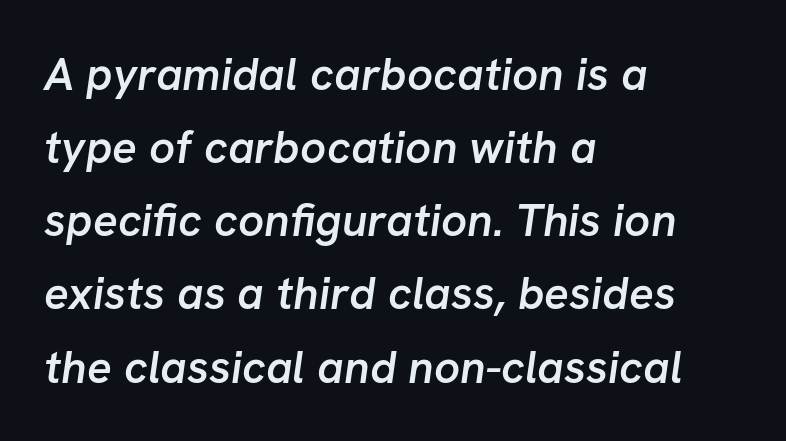
The image shows 46 px semibold sans-serif type; set left-aligned, normal line spacing (1.59x), normal letter spacing, not underlined; low stroke contrast and a medium x-height.
